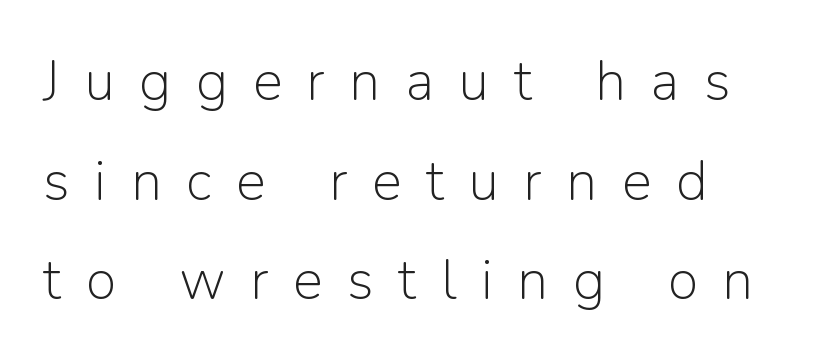
Q: Is the text bold? A: No.
Q: Is the text italic (slanted)? A: No, it is upright.
Q: Is the typeface a serif or a sans-serif typeface? A: Sans-serif.
Q: Is the text underlined? A: No.
Q: How is the paragraph aligned? A: Left-aligned.
Q: Is the spacing between letters normal or unusually wide? A: Unusually wide.
Q: Width (condensed, normal, or wide)? A: Normal.
Q: Stroke contrast? A: Low.
Q: x-height? A: Medium.
Q: Monospaced? A: No.
